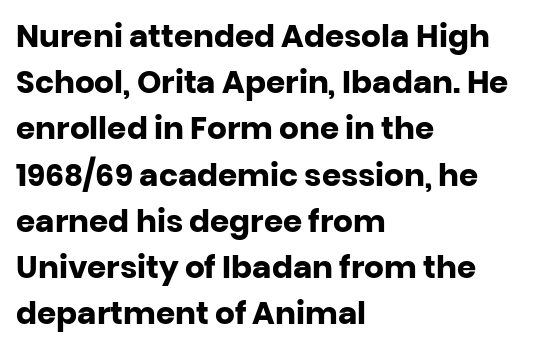
Alignment: flush left. Spacing between characters is what you'd get straight out of the box. The rendering uses natural spacing where letterforms have individual widths. A roman cut, with each character standing at attention.
